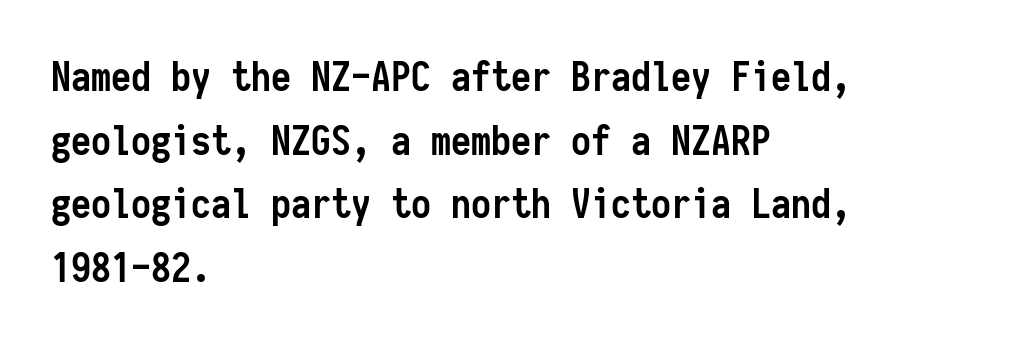
{"serif": "no", "italic": "no", "bold": "yes", "weight": "semibold", "width": "condensed", "stroke_contrast": "low", "x_height": "medium", "monospaced": "yes", "underline": "no", "align": "left", "line_spacing": "normal", "line_spacing_ratio": 1.59, "letter_spacing": "normal", "letter_spacing_em": 0.0, "glyph_px": 40}
